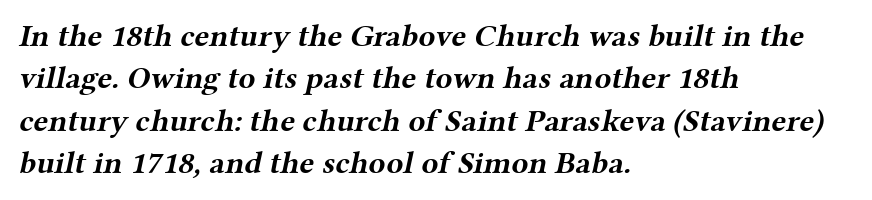
Characters follow at the spacing the type designer built in. Left-aligned paragraph, ragged on the right. The letters advance in unequal steps, a hallmark of proportional type. Plain, unruled lines of type. Baseline-to-baseline distance is the conventional proportion of letter height.
